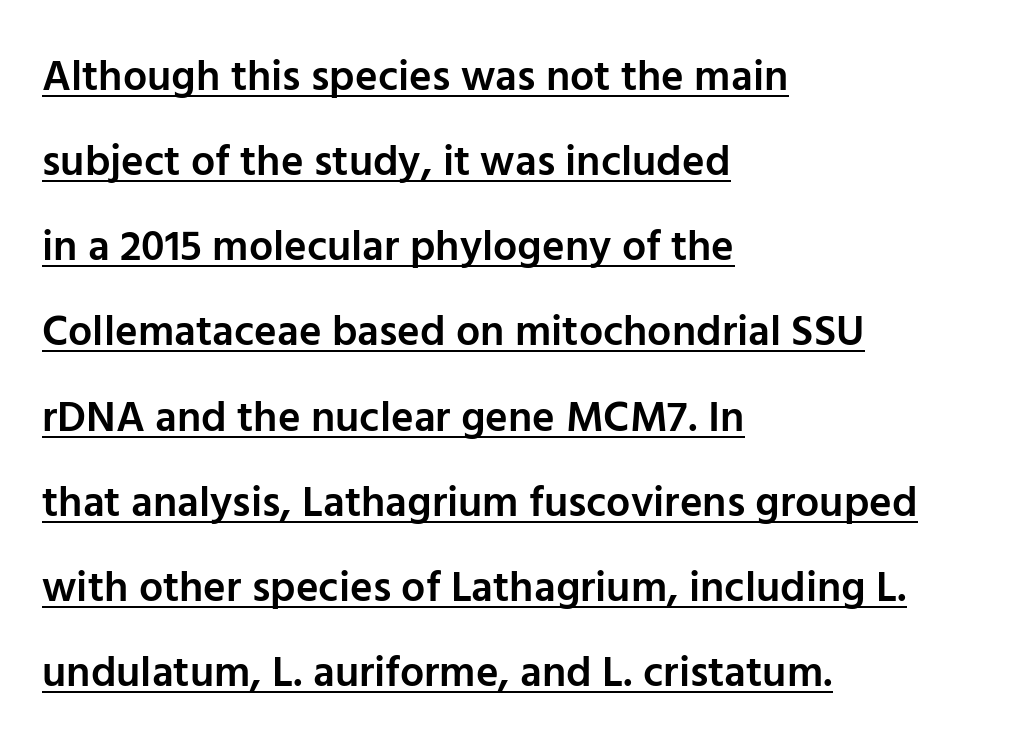
No feet cap the strokes, marking this as sans-serif type. If you drew a line through each stem, it would be perfectly vertical. Horizontally, the lines are justified to the leading edge only. The rendering uses natural spacing where letterforms have individual widths. Baseline-to-baseline distance is far greater than the letter height. Glance below the letters and you will spot a drawn line.
